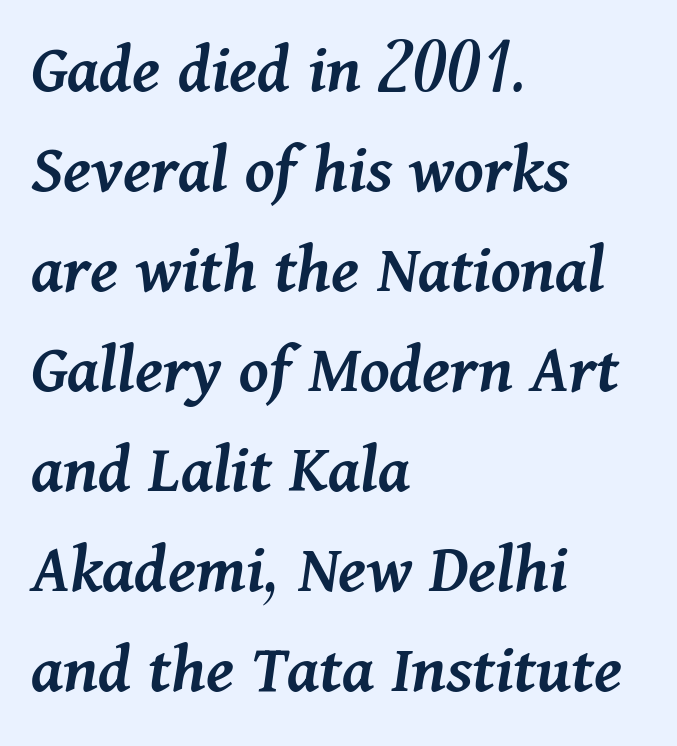
{"italic": "yes", "lean": "right", "slant_degrees": 11, "bold": "semi", "weight": "semibold", "width": "normal", "stroke_contrast": "medium", "x_height": "medium", "monospaced": "no", "underline": "no", "align": "left", "line_spacing": "normal", "line_spacing_ratio": 1.39, "letter_spacing": "normal", "letter_spacing_em": 0.0, "glyph_px": 72}
